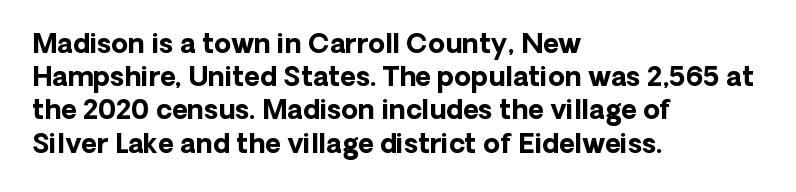
The image shows 27 px bold type, upright; set left-aligned, line spacing 1.23x, normal letter spacing, not underlined.
